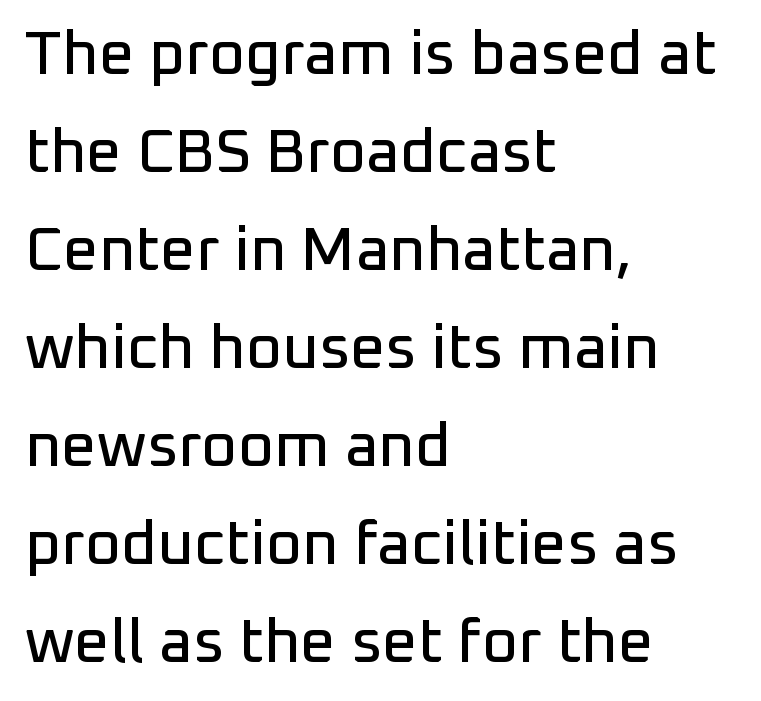
Horizontal alignment here is leftward, the default for most running prose. Is this a sans? Yes — the strokes have no serifs. The specimen reads as upright at a glance. Rows of type keep a routine distance in the vertical direction. The foot of each line stays bare and open.
